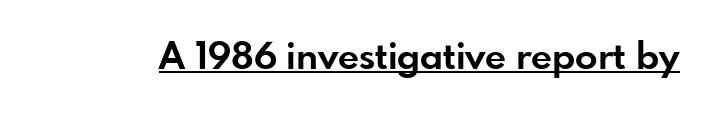
{"serif": "no", "italic": "no", "bold": "yes", "weight": "bold", "width": "normal", "stroke_contrast": "low", "x_height": "small", "monospaced": "no", "underline": "yes", "letter_spacing": "normal", "letter_spacing_em": 0.0, "glyph_px": 37}
